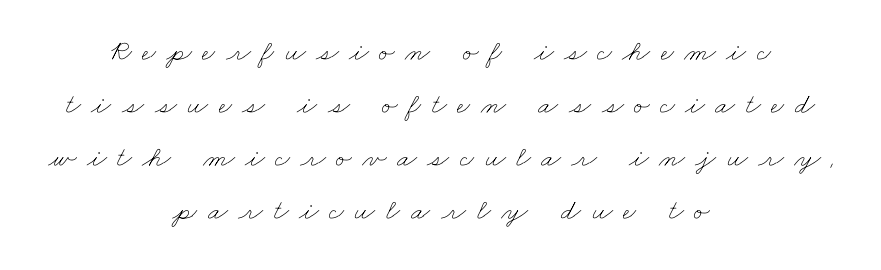
The tracking jumps out immediately: characters are airy and widely separated. Glance below the letters and you will spot only blank space. The letters look calm and open, with moderate or lighter stems. The letters advance in unequal steps, a hallmark of proportional type.
